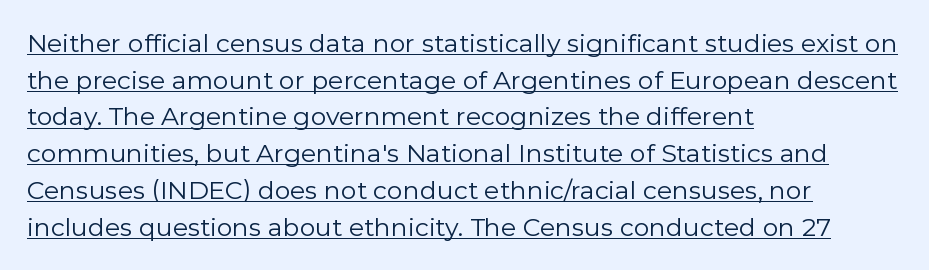
Q: Is the text bold? A: No.
Q: Is the text italic (slanted)? A: No, it is upright.
Q: Is the text underlined? A: Yes.
Q: How is the paragraph aligned? A: Left-aligned.
Q: Is the spacing between letters normal or unusually wide? A: Normal.
Q: Is the spacing between lines tight, normal or loose? A: Normal.
